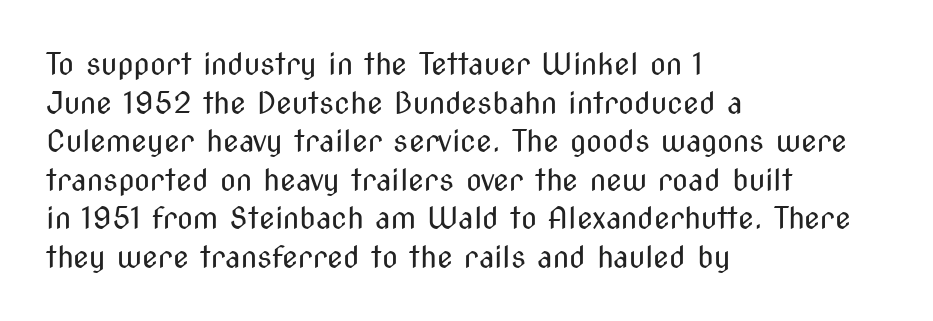
Q: Is the text bold? A: No.
Q: Is the text italic (slanted)? A: No, it is upright.
Q: Is the typeface a serif or a sans-serif typeface? A: Sans-serif.
Q: Is the text underlined? A: No.
Q: How is the paragraph aligned? A: Left-aligned.
Q: Is the spacing between letters normal or unusually wide? A: Normal.
Q: Is the spacing between lines tight, normal or loose? A: Normal.
Q: Width (condensed, normal, or wide)? A: Condensed.
Q: Stroke contrast? A: Medium.
Q: x-height? A: Medium.
Q: Monospaced? A: No.
